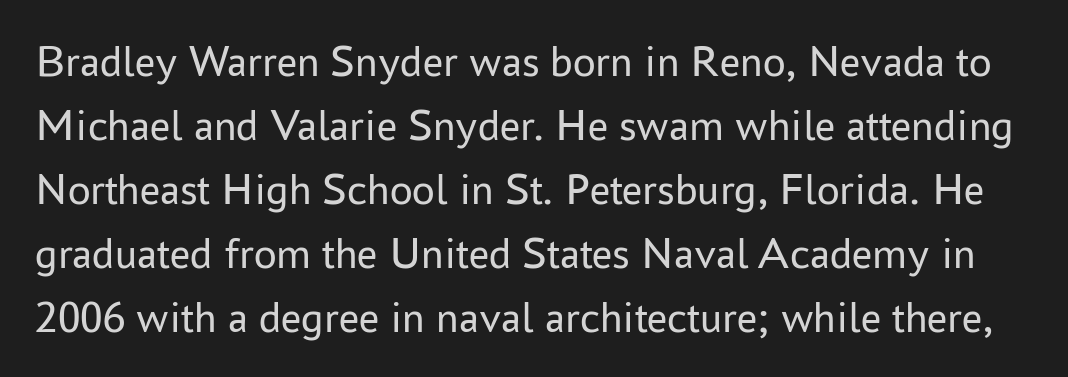
Notice how the stems are strictly vertical — no italics here. In terms of leading, this rendering sits right in the middle. Type style note: lacks serifs. These lines are rendered in a variable-pitch font.
